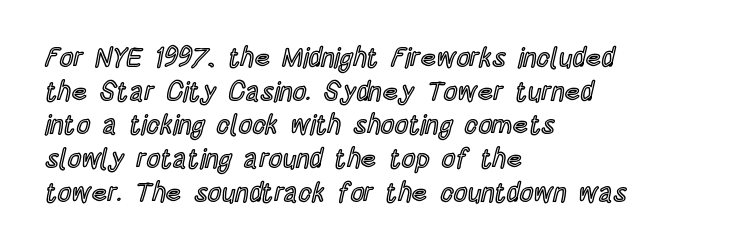
Does extra space separate the letters? No, they use regular spacing. One-word summary of the alignment: left. How would I describe the line gaps? Plain and ordinary.
